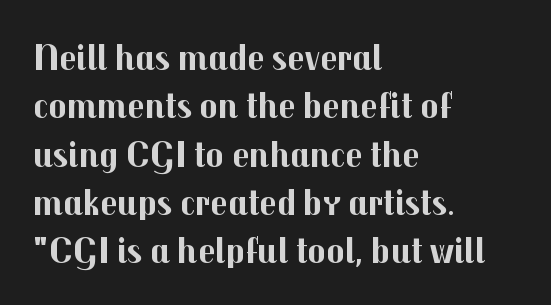
The image shows 38 px bold sans-serif type, upright; set left-aligned, normal line spacing (1.27x), normal letter spacing, not underlined; medium stroke contrast and a medium x-height.
